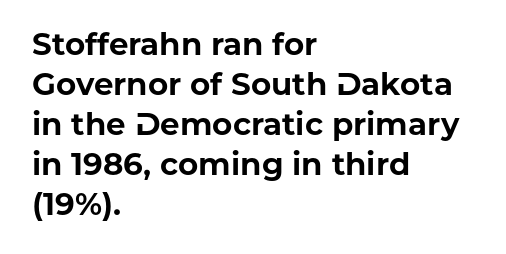
On the weight axis this lands at bold, roughly 700. What's the leading like? Ordinary, nothing unusual. Nope, no serifs anywhere on these letters. Casual observation: everything's shoved over to the left. Note the varied advance widths — an 'i' is clearly narrower than an 'm'. Clear beneath every line of the passage.
